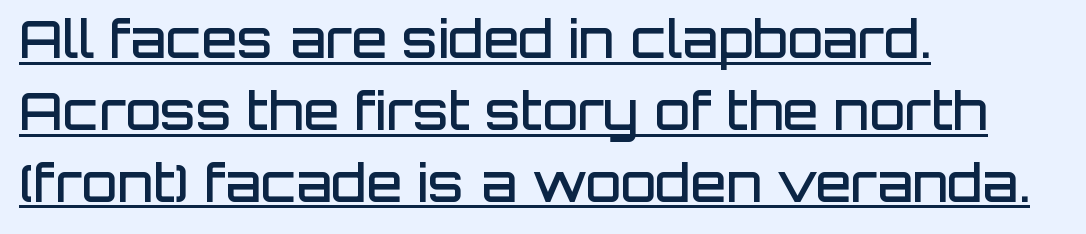
Q: Is the text bold? A: Semi-bold.
Q: Is the text italic (slanted)? A: No, it is upright.
Q: Is the typeface a serif or a sans-serif typeface? A: Sans-serif.
Q: Is the text underlined? A: Yes.
Q: How is the paragraph aligned? A: Left-aligned.
Q: Is the spacing between letters normal or unusually wide? A: Normal.
Q: Is the spacing between lines tight, normal or loose? A: Normal.
Q: Width (condensed, normal, or wide)? A: Normal.
Q: Stroke contrast? A: Low.
Q: x-height? A: Large.
Q: Monospaced? A: No.
